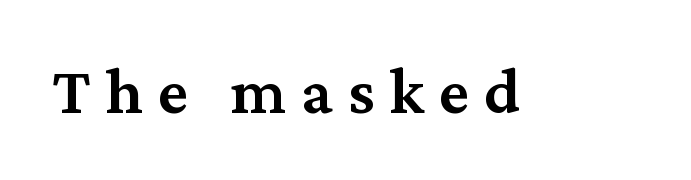
Q: Is the text bold? A: Semi-bold.
Q: Is the text italic (slanted)? A: No, it is upright.
Q: Is the typeface a serif or a sans-serif typeface? A: Serif.
Q: Is the text underlined? A: No.
Q: Is the spacing between letters normal or unusually wide? A: Unusually wide.
Q: Width (condensed, normal, or wide)? A: Normal.
Q: Stroke contrast? A: Medium.
Q: x-height? A: Medium.
Q: Monospaced? A: No.
